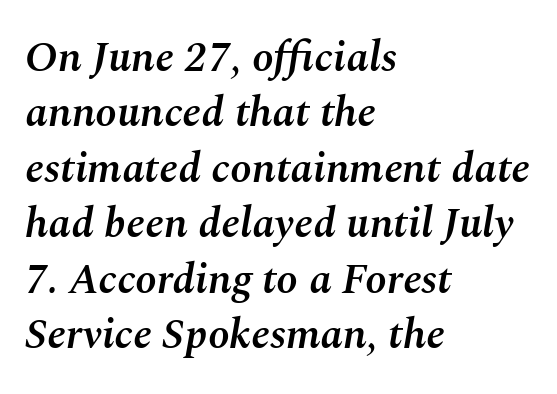
Do the characters align in a grid? No, the font is proportional. This sample is left-justified, so line endings fall wherever the words run out. The rows are spaced the way most documents space them. Every letter is mildly thick-stroked: semibold rather than bold. When letters slant like this, we call the style italic. Has an underline been added? It has not.
